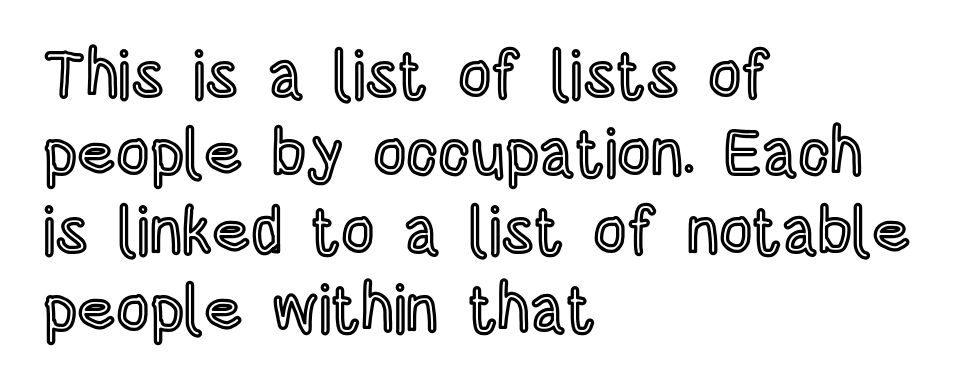
The image shows 65 px condensed type, upright; set left-aligned, line spacing 1.2x, normal letter spacing, not underlined; a large x-height.
